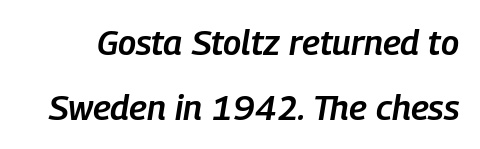
The image shows 35 px semibold, condensed type, italic (leaning right); set line spacing 1.85x, normal letter spacing, not underlined; low stroke contrast and a medium x-height.
